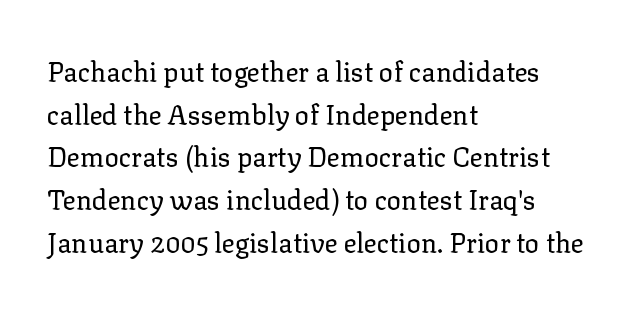
The image shows 27 px text type, upright; set left-aligned, normal line spacing (1.58x), normal letter spacing, not underlined.
